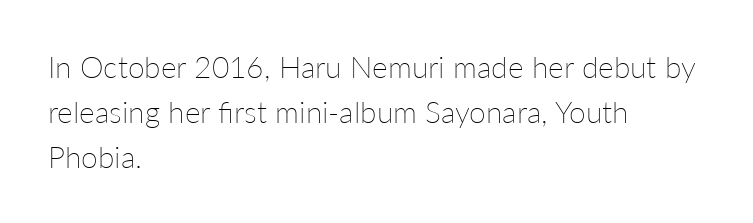
The image shows 30 px thin type, upright; set left-aligned, normal line spacing (1.5x), normal letter spacing, not underlined; low stroke contrast and a medium x-height.
